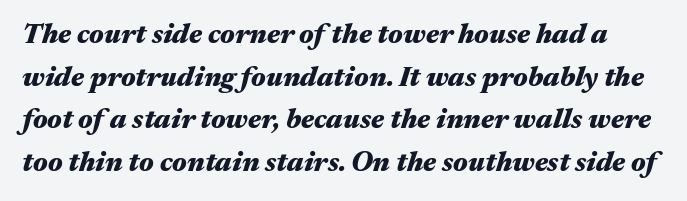
{"italic": "yes", "lean": "right", "slant_degrees": 17, "bold": "yes", "weight": "heavy", "width": "wide", "stroke_contrast": "medium", "x_height": "medium", "monospaced": "no", "underline": "no", "line_spacing": "normal", "line_spacing_ratio": 1.52, "letter_spacing": "normal", "letter_spacing_em": 0.0, "glyph_px": 28}
